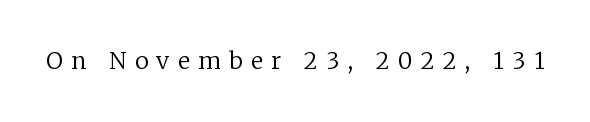
The image shows 23 px text type, upright; set unusually wide letter spacing (+0.37 em), not underlined.
